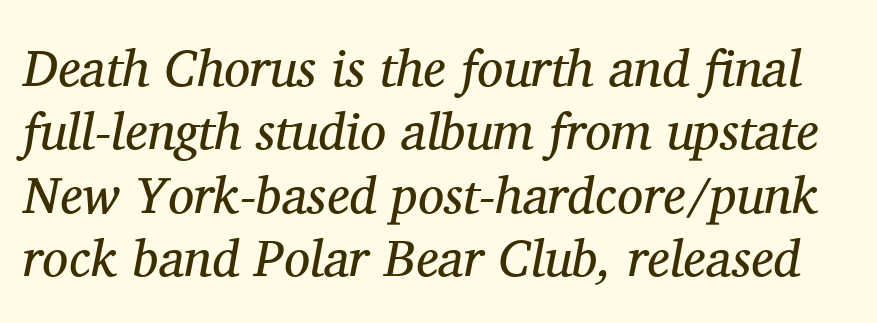
Q: Is the text bold? A: No.
Q: Is the text italic (slanted)? A: Yes, it leans right by about 11 degrees.
Q: Is the typeface a serif or a sans-serif typeface? A: Serif.
Q: Is the text underlined? A: No.
Q: Is the spacing between letters normal or unusually wide? A: Normal.
Q: Width (condensed, normal, or wide)? A: Normal.
Q: Stroke contrast? A: Medium.
Q: x-height? A: Medium.
Q: Monospaced? A: No.
